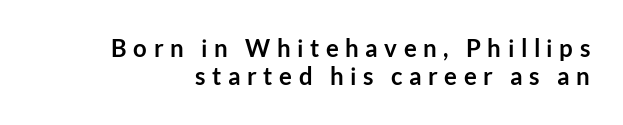
The image shows 24 px bold type, upright; set line spacing 1.18x, unusually wide letter spacing (+0.27 em), not underlined.
